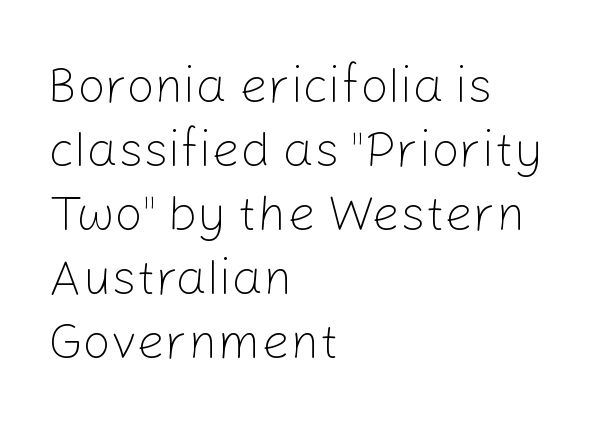
Q: Is the text bold? A: No.
Q: Is the text italic (slanted)? A: No, it is upright.
Q: Is the typeface a serif or a sans-serif typeface? A: Sans-serif.
Q: Is the text underlined? A: No.
Q: How is the paragraph aligned? A: Left-aligned.
Q: Is the spacing between letters normal or unusually wide? A: Normal.
Q: Is the spacing between lines tight, normal or loose? A: Normal.
Q: Width (condensed, normal, or wide)? A: Normal.
Q: Stroke contrast? A: Low.
Q: x-height? A: Medium.
Q: Monospaced? A: No.
